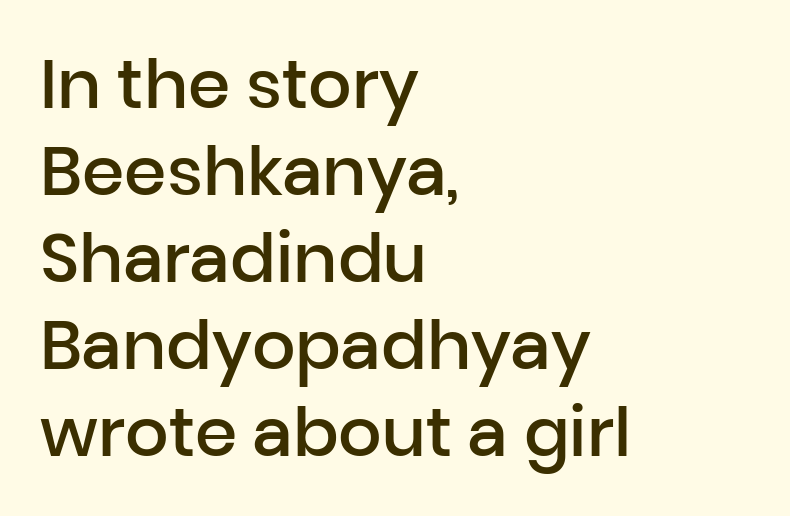
The image shows 68 px semibold sans-serif type, upright; set left-aligned, normal line spacing (1.28x), normal letter spacing, not underlined; low stroke contrast and a medium x-height.
